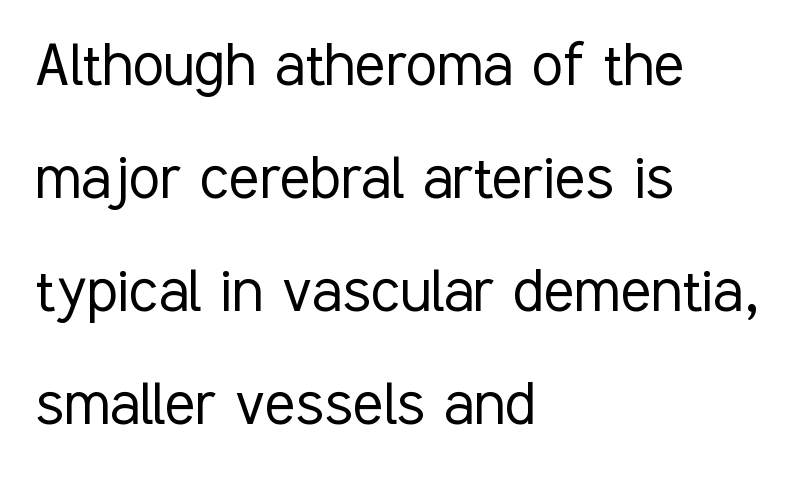
The image shows 71 px light, condensed sans-serif type, upright; set left-aligned, normal line spacing (1.59x), normal letter spacing, not underlined; low stroke contrast and a medium x-height.
